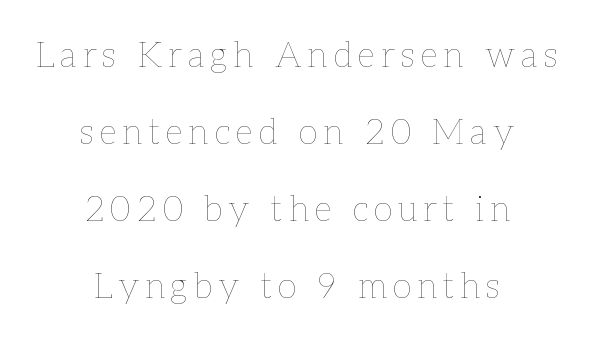
The image shows 35 px thin type, upright; set centered, loose line spacing (2.2x), not underlined; low stroke contrast and a medium x-height.
